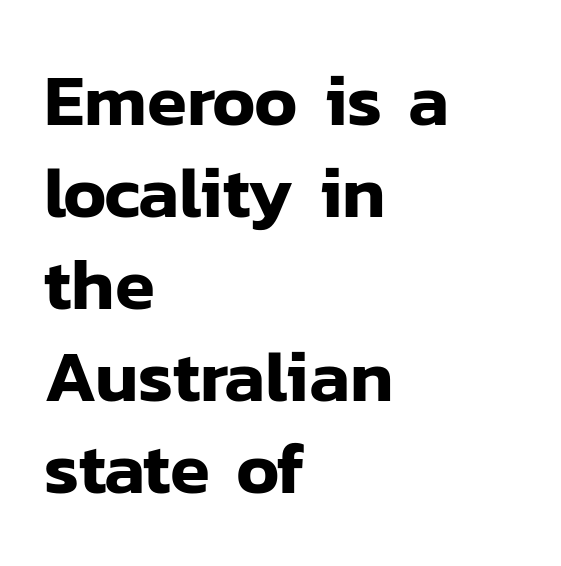
The image shows 73 px sans-serif type, upright; set left-aligned, normal line spacing (1.26x), normal letter spacing, not underlined; low stroke contrast and a medium x-height.
